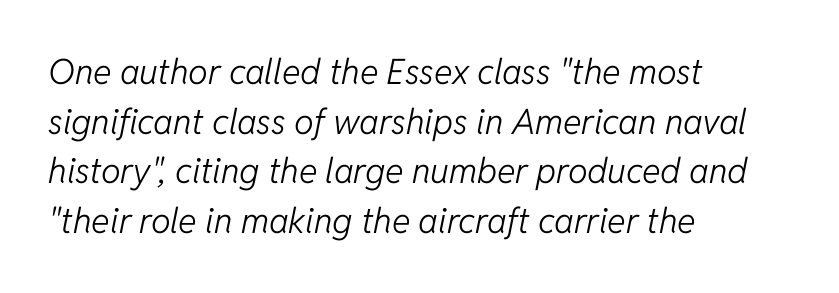
The image shows 35 px light type, italic (leaning right); set left-aligned, normal line spacing (1.42x), normal letter spacing, not underlined; low stroke contrast and a medium x-height.
